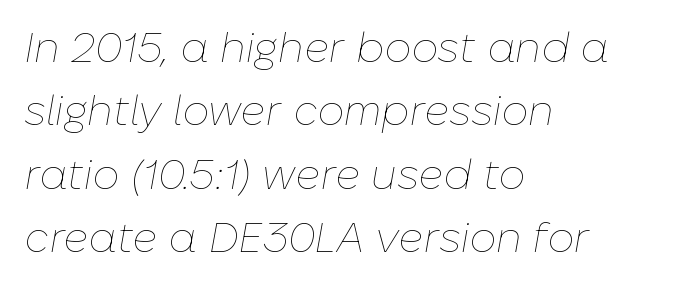
The image shows 42 px thin type, italic (leaning right); set left-aligned, normal line spacing (1.51x), normal letter spacing, not underlined; low stroke contrast and a medium x-height.
